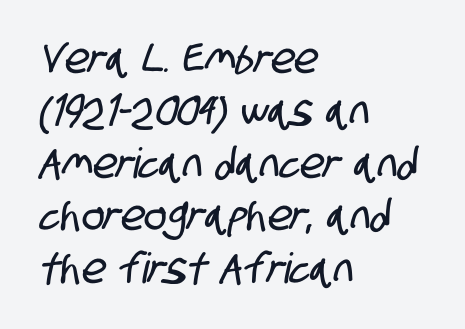
The rendering uses natural spacing where letterforms have individual widths. Type style note: lacks serifs. Inter-character spacing is left at the font's built-in metrics. Each new line begins a customary step beneath the previous one. One-word summary of the alignment: left.
